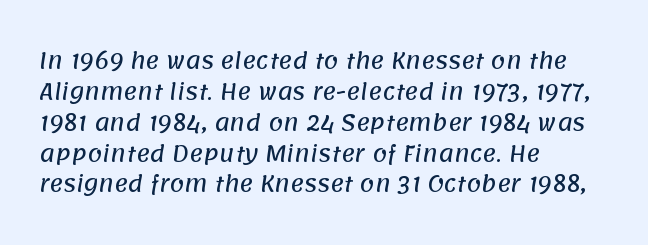
The lines in this sample share a left origin and differ only in where they stop. Underline: absent. If you measured baseline to baseline, you'd find a middling distance. Caption: standard tracking, unaltered.
